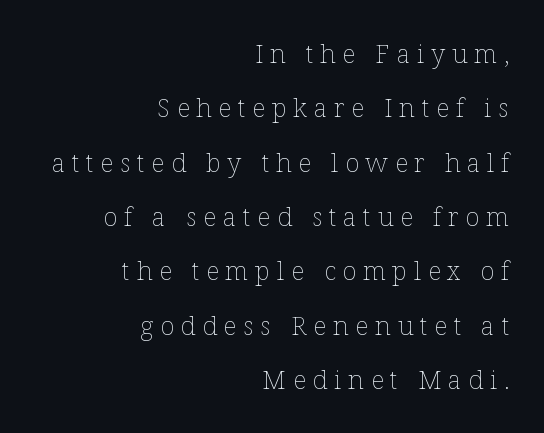
Q: Is the text bold? A: No.
Q: Is the text italic (slanted)? A: No, it is upright.
Q: Is the text underlined? A: No.
Q: How is the paragraph aligned? A: Right-aligned.
Q: Is the spacing between letters normal or unusually wide? A: Unusually wide.
Q: Is the spacing between lines tight, normal or loose? A: Loose.
